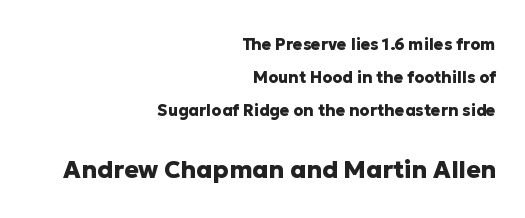
Beneath every word, the page is bare. The passage shown is emphatically bold. This sample uses an upright cut, with every glyph sitting square on the baseline. A student would notice the bottom passage is typeset larger than what precedes it. Inter-character spacing is left at the font's built-in metrics.
